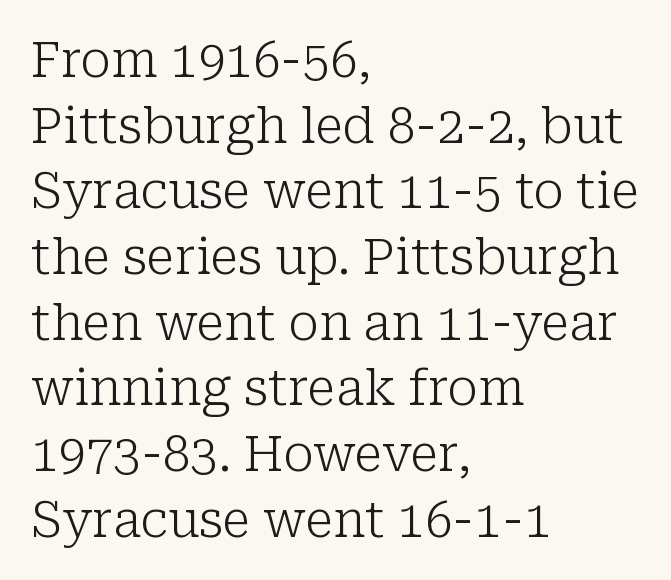
{"serif": "yes", "italic": "no", "bold": "no", "weight": "light", "width": "normal", "stroke_contrast": "low", "x_height": "medium", "monospaced": "no", "underline": "no", "align": "left", "line_spacing": "normal", "line_spacing_ratio": 1.34, "letter_spacing": "normal", "letter_spacing_em": 0.0, "glyph_px": 49}
